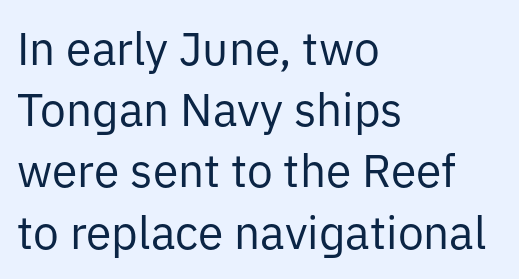
It's the straight-up-and-down kind of type. The glyphs are unaccompanied by any horizontal stroke below them. Inter-character spacing is left at the font's built-in metrics. Horizontally, the lines are justified to the leading edge only.
